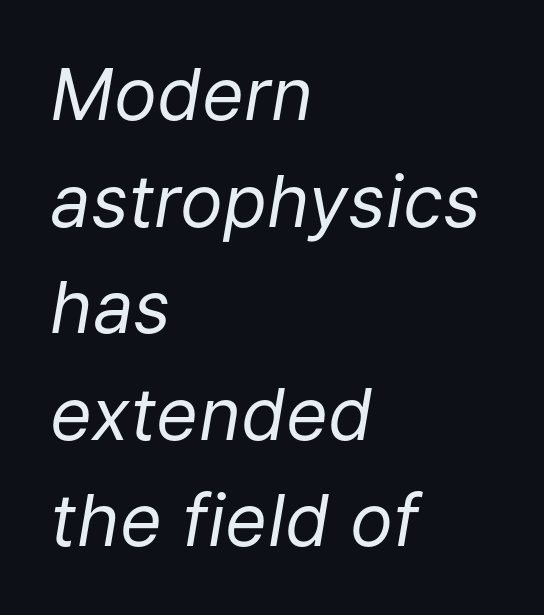
Italic? Definitely — the glyphs are oblique. Nobody drew a line under any word here. Tracking value appears to be zero — textbook default spacing. This sample keeps an unexceptional amount of space between lines. Caption: multi-line text, flush left, ragged right. This sample has the flowing, uneven cadence of proportional lettering.
